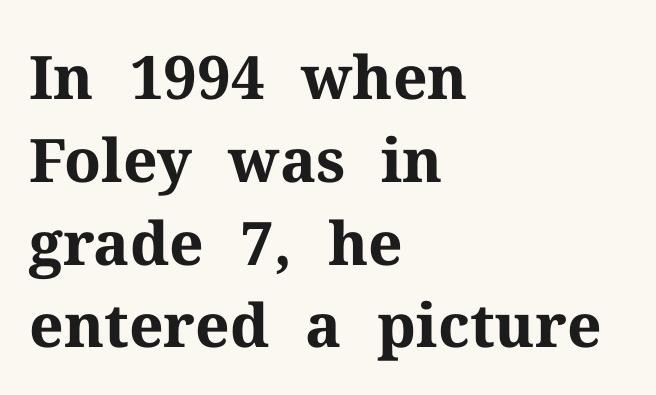
Rendered with straight, roman letterforms. A bare baseline throughout the passage. Visually the block forms a straight wall on the left and a jagged coastline on the right. Does the weight exceed regular? Yes, all the way to bold. How would I describe the line gaps? Plain and ordinary. Does extra space separate the letters? No, they use regular spacing.
